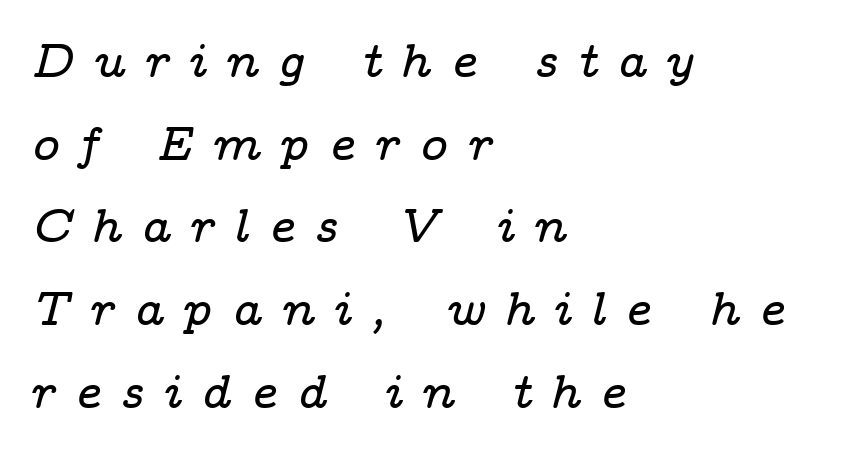
Characters follow at a spacing far wider than the type designer built in. This rendering uses left alignment, leaving the right contour irregular. The font's italic variant was chosen for this text. Each row of text sits above clean, open space. A typesetter would call this proportional, since set widths differ per character.
